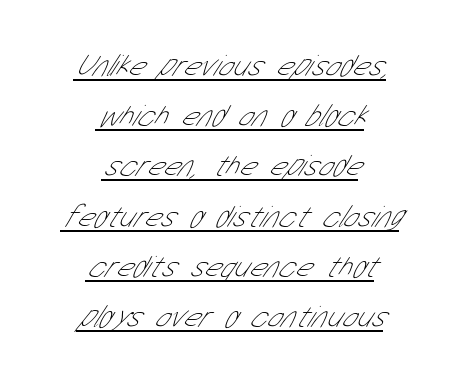
The image shows 31 px thin, condensed sans-serif type; set centered, normal line spacing (1.62x), normal letter spacing, underlined; low stroke contrast and a medium x-height.
